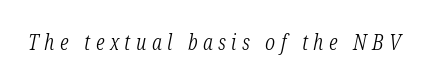
The image shows 21 px text type, italic (leaning right); set unusually wide letter spacing (+0.26 em), not underlined.
